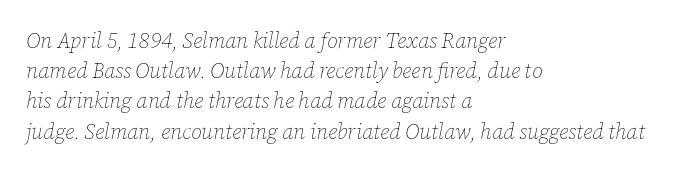
{"italic": "yes", "lean": "right", "slant_degrees": 12, "bold": "no", "underline": "no", "align": "left", "line_spacing": "normal", "line_spacing_ratio": 1.44, "letter_spacing": "normal", "letter_spacing_em": 0.0, "glyph_px": 21}
